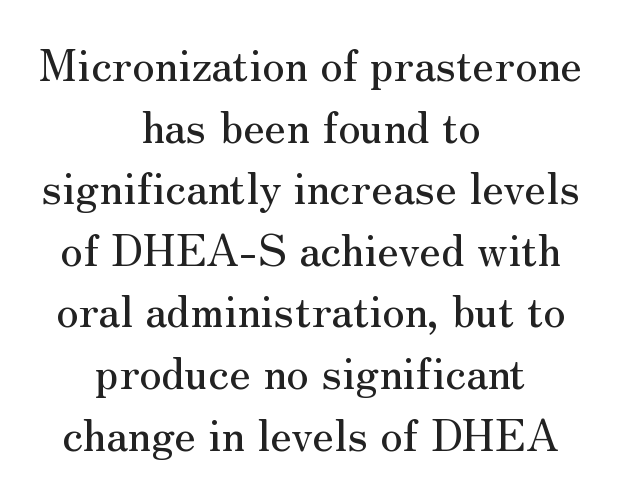
The face used here is proportionally spaced, like ordinary book or web type. Summary of vertical rhythm: regular, with standard interline spacing. Serifs: yes, visible at the terminals of the letterforms. The gaps between neighbouring characters are ordinary and unremarkable.
